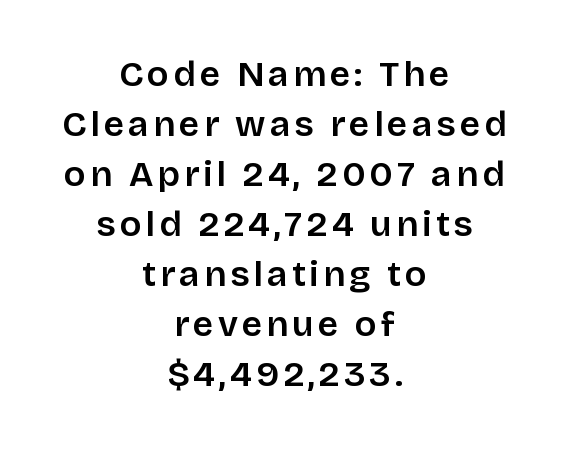
Q: Is the text bold? A: Semi-bold.
Q: Is the text italic (slanted)? A: No, it is upright.
Q: Is the typeface a serif or a sans-serif typeface? A: Sans-serif.
Q: Is the text underlined? A: No.
Q: How is the paragraph aligned? A: Centered.
Q: Is the spacing between lines tight, normal or loose? A: Normal.
Q: Width (condensed, normal, or wide)? A: Normal.
Q: Stroke contrast? A: Low.
Q: x-height? A: Large.
Q: Monospaced? A: No.
